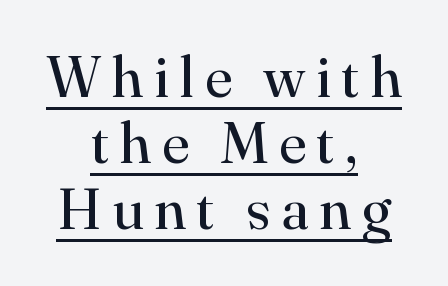
Spacing verdict: proportional, widths tailored to each character. This sample uses an upright cut, with every glyph sitting square on the baseline. Typographically, this falls in the serif category. Visually the block forms a symmetrical silhouette, jagged on both flanks. Underlined type. The face looks like a standard text weight, possibly lighter.
